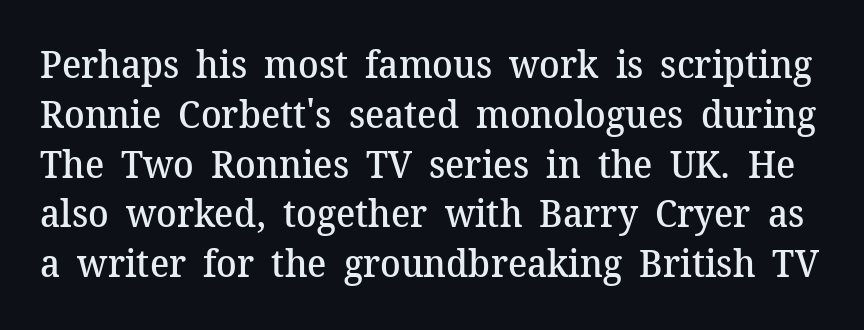
Q: Is the text bold? A: Semi-bold.
Q: Is the text italic (slanted)? A: No, it is upright.
Q: Is the typeface a serif or a sans-serif typeface? A: Serif.
Q: Is the text underlined? A: No.
Q: Is the spacing between letters normal or unusually wide? A: Normal.
Q: Is the spacing between lines tight, normal or loose? A: Normal.
Q: Width (condensed, normal, or wide)? A: Normal.
Q: Stroke contrast? A: Medium.
Q: x-height? A: Medium.
Q: Monospaced? A: No.
